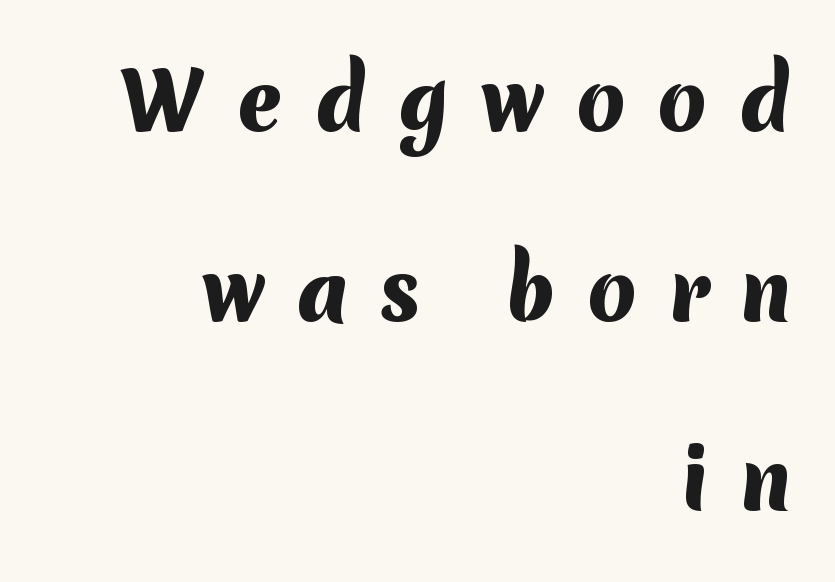
{"serif": "no", "bold": "yes", "weight": "heavy", "width": "normal", "stroke_contrast": "medium", "x_height": "medium", "monospaced": "no", "underline": "no", "align": "right", "line_spacing": "loose", "line_spacing_ratio": 2.4, "letter_spacing": "wide", "letter_spacing_em": 0.39, "glyph_px": 79}
